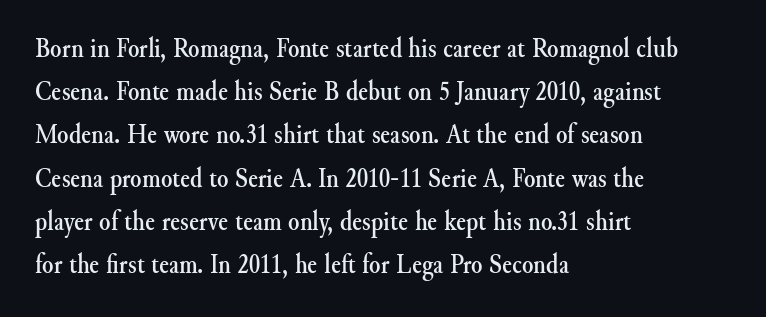
The image shows 29 px serif type, upright; set left-aligned, normal line spacing (1.49x), normal letter spacing, not underlined; medium stroke contrast and a small x-height.
